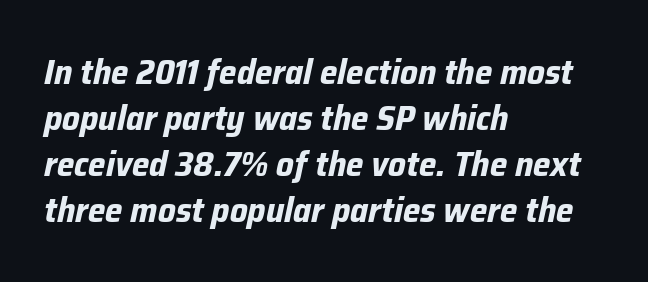
The strokes are fattened all the way to bold. The string is rendered with underlining switched off. One-word summary of the alignment: left. Regular leading. A typesetter would call this proportional, since set widths differ per character. A typesetter would call this zero additional tracking.
